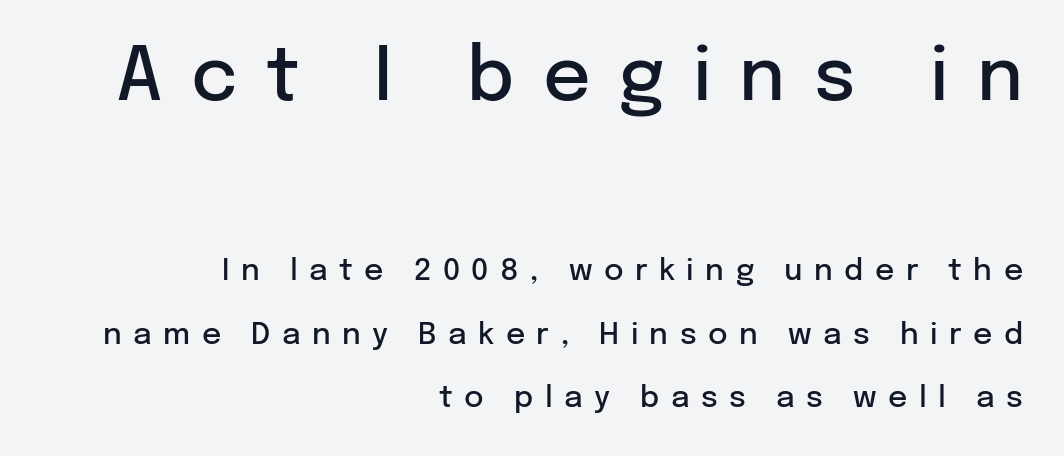
Q: Is the text bold? A: Semi-bold.
Q: Is the text italic (slanted)? A: No, it is upright.
Q: Is the typeface a serif or a sans-serif typeface? A: Sans-serif.
Q: Is the text underlined? A: No.
Q: How is the paragraph aligned? A: Right-aligned.
Q: Is the spacing between letters normal or unusually wide? A: Unusually wide.
Q: Is the spacing between lines tight, normal or loose? A: Loose.
Q: Which block of text is set in a larger size, the first (top) or the second (bottom)? A: The first (top) one.
Q: Width (condensed, normal, or wide)? A: Normal.
Q: Stroke contrast? A: Low.
Q: x-height? A: Medium.
Q: Monospaced? A: No.
